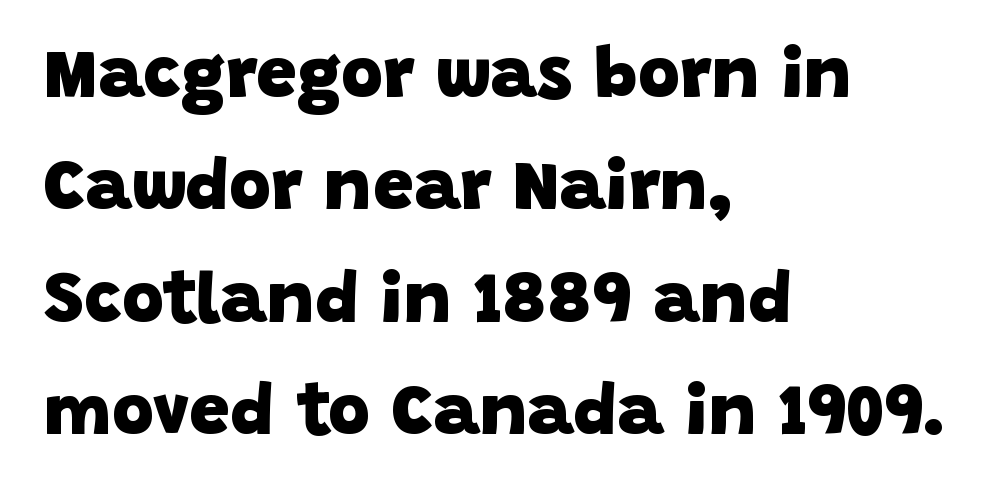
Q: Is the text bold? A: Yes.
Q: Is the typeface a serif or a sans-serif typeface? A: Sans-serif.
Q: Is the text underlined? A: No.
Q: How is the paragraph aligned? A: Left-aligned.
Q: Is the spacing between letters normal or unusually wide? A: Normal.
Q: Is the spacing between lines tight, normal or loose? A: Normal.
Q: Width (condensed, normal, or wide)? A: Normal.
Q: Stroke contrast? A: Low.
Q: x-height? A: Large.
Q: Monospaced? A: No.
